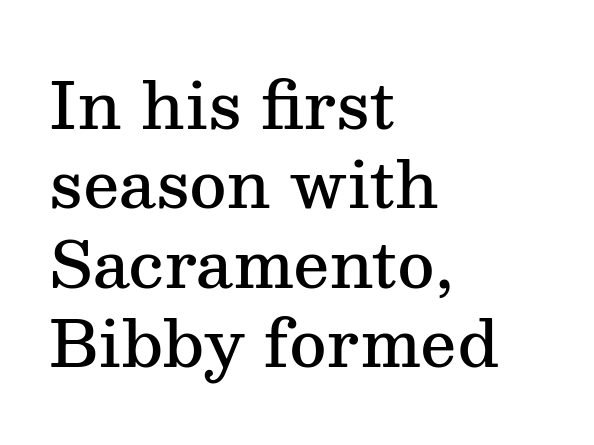
The image shows 64 px semibold serif type, upright; set left-aligned, line spacing 1.24x, normal letter spacing, not underlined; medium stroke contrast and a medium x-height.
